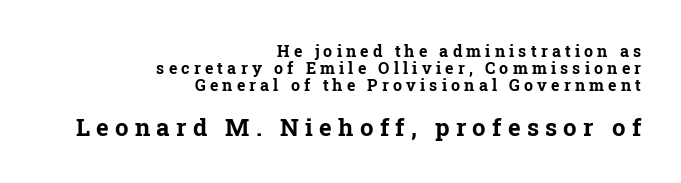
Is the lower block the larger one? Yes — the lower block carries the bigger type. Weight check: bold — yes, fully. Caption: multi-line text, flush right, ragged left. Plain, unruled lines of type. In terms of leading, this rendering errs on the cramped side. The letterforms stand isolated, each surrounded by extra space.
